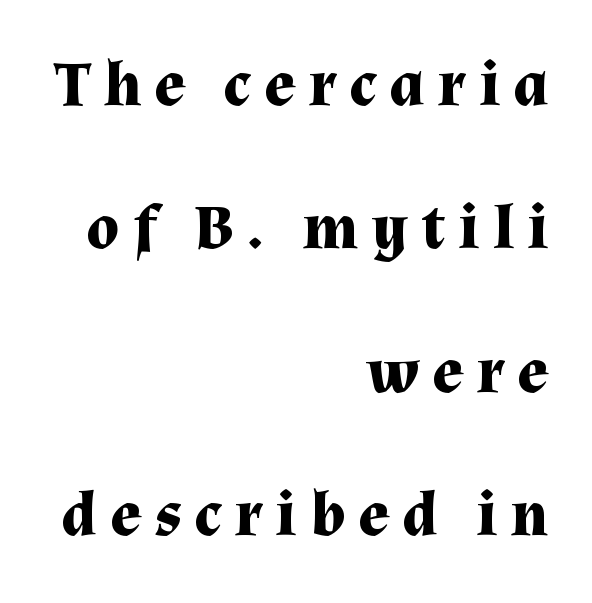
Q: Is the text bold? A: Yes.
Q: Is the text italic (slanted)? A: No, it is upright.
Q: Is the typeface a serif or a sans-serif typeface? A: Serif.
Q: Is the text underlined? A: No.
Q: How is the paragraph aligned? A: Right-aligned.
Q: Is the spacing between letters normal or unusually wide? A: Unusually wide.
Q: Is the spacing between lines tight, normal or loose? A: Loose.
Q: Width (condensed, normal, or wide)? A: Normal.
Q: Stroke contrast? A: Medium.
Q: x-height? A: Medium.
Q: Monospaced? A: No.
